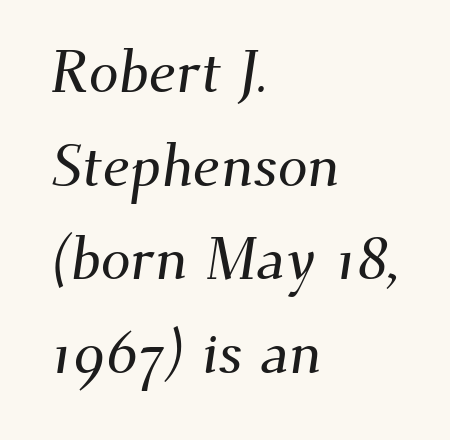
{"serif": "yes", "width": "normal", "stroke_contrast": "medium", "x_height": "small", "monospaced": "no", "underline": "no", "align": "left", "line_spacing": "normal", "line_spacing_ratio": 1.56, "letter_spacing": "normal", "letter_spacing_em": 0.0, "glyph_px": 60}
